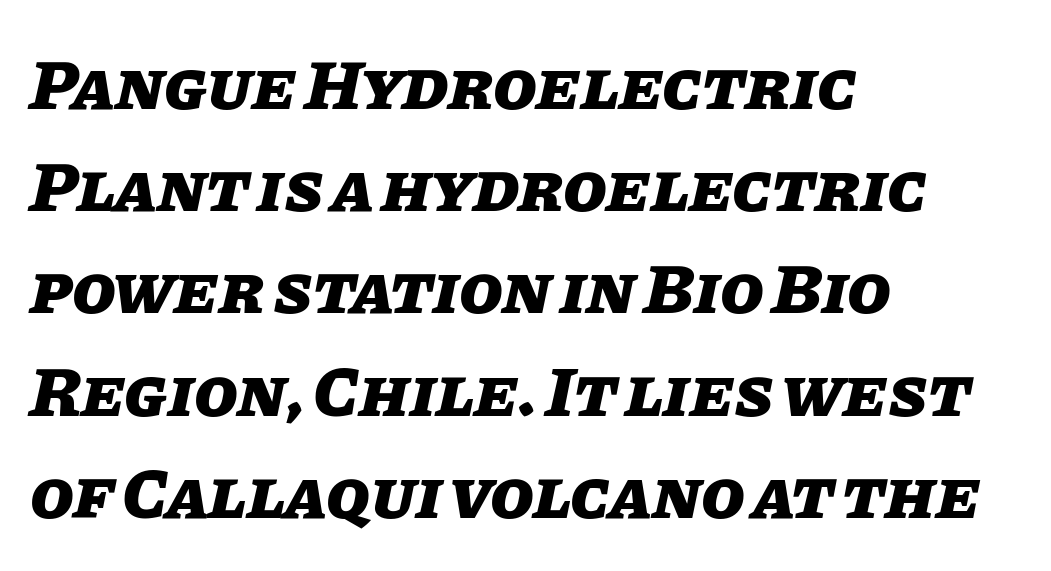
Q: Is the text bold? A: Yes.
Q: Is the text italic (slanted)? A: Yes, it leans right by about 11 degrees.
Q: Is the text underlined? A: No.
Q: How is the paragraph aligned? A: Left-aligned.
Q: Is the spacing between letters normal or unusually wide? A: Normal.
Q: Is the spacing between lines tight, normal or loose? A: Normal.
Q: Width (condensed, normal, or wide)? A: Normal.
Q: Stroke contrast? A: Low.
Q: x-height? A: Large.
Q: Monospaced? A: No.
